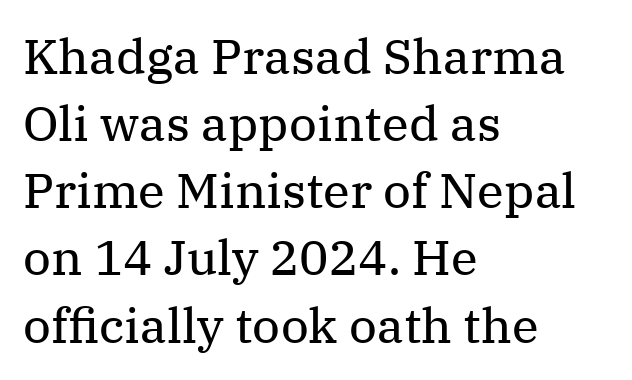
The image shows 49 px regular-weight serif type, upright; set left-aligned, normal line spacing (1.37x), normal letter spacing, not underlined; medium stroke contrast and a medium x-height.
